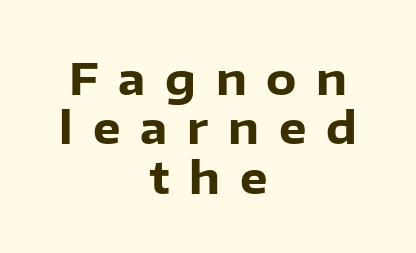
Q: Is the text bold? A: Yes.
Q: Is the text italic (slanted)? A: No, it is upright.
Q: Is the typeface a serif or a sans-serif typeface? A: Sans-serif.
Q: Is the text underlined? A: No.
Q: How is the paragraph aligned? A: Centered.
Q: Is the spacing between letters normal or unusually wide? A: Unusually wide.
Q: Is the spacing between lines tight, normal or loose? A: Tight.
Q: Width (condensed, normal, or wide)? A: Normal.
Q: Stroke contrast? A: Low.
Q: x-height? A: Medium.
Q: Monospaced? A: No.
